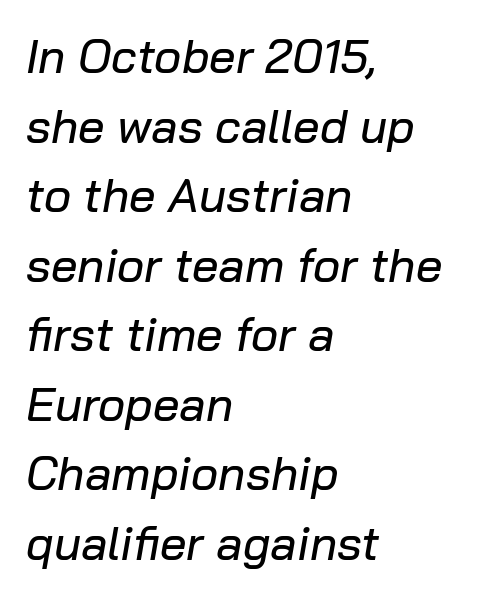
{"italic": "yes", "lean": "right", "slant_degrees": 10, "width": "normal", "stroke_contrast": "low", "x_height": "medium", "monospaced": "no", "underline": "no", "align": "left", "line_spacing": "normal", "line_spacing_ratio": 1.48, "letter_spacing": "normal", "letter_spacing_em": 0.0, "glyph_px": 47}
